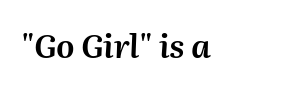
The image shows 32 px text type, italic (leaning right); set normal letter spacing, not underlined; medium stroke contrast and a medium x-height.
